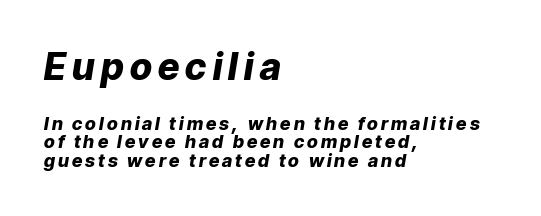
Q: Is the text bold? A: Yes.
Q: Is the text italic (slanted)? A: Yes, it leans right by about 9 degrees.
Q: Is the text underlined? A: No.
Q: How is the paragraph aligned? A: Left-aligned.
Q: Is the spacing between lines tight, normal or loose? A: Tight.
Q: Which block of text is set in a larger size, the first (top) or the second (bottom)? A: The first (top) one.
Q: Width (condensed, normal, or wide)? A: Normal.
Q: Stroke contrast? A: Low.
Q: x-height? A: Medium.
Q: Monospaced? A: No.
